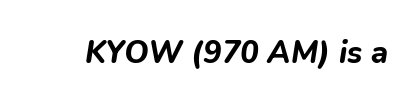
Is the type slanted? Yes — the strokes lean at a clear angle. A dark, heavy texture on the line: the type is bold. Inter-character spacing is left at the font's built-in metrics. A clean baseline with only descenders dipping below it. Do the characters align in a grid? No, the font is proportional.
